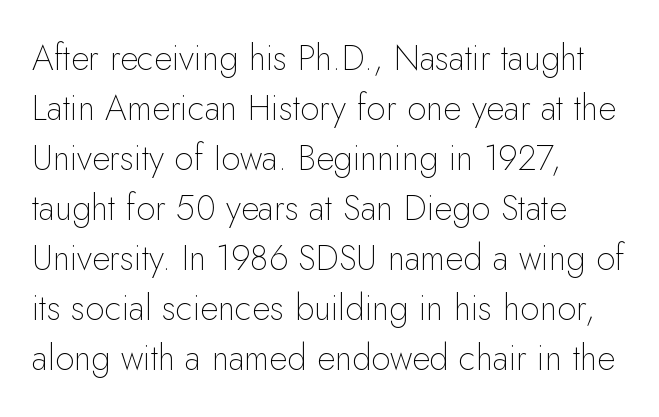
Q: Is the text bold? A: No.
Q: Is the text italic (slanted)? A: No, it is upright.
Q: Is the typeface a serif or a sans-serif typeface? A: Sans-serif.
Q: Is the text underlined? A: No.
Q: How is the paragraph aligned? A: Left-aligned.
Q: Is the spacing between letters normal or unusually wide? A: Normal.
Q: Is the spacing between lines tight, normal or loose? A: Normal.
Q: Width (condensed, normal, or wide)? A: Normal.
Q: Stroke contrast? A: Low.
Q: x-height? A: Small.
Q: Monospaced? A: No.
